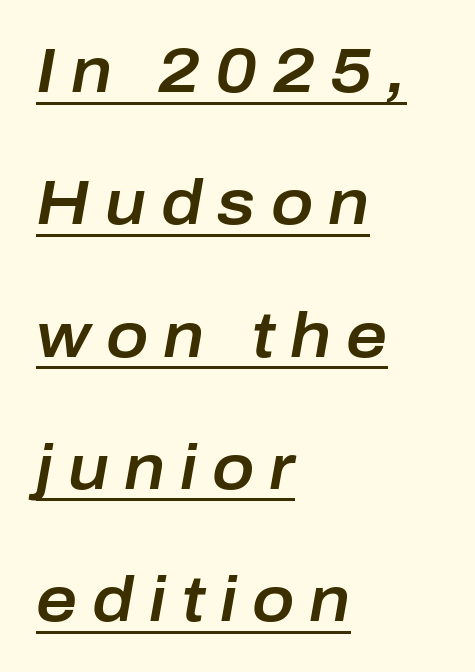
You could not count columns in this text — the font is proportionally spaced. In terms of leading, this rendering errs on the spacious side. Loose tracking; the words dissolve into strings of separated letters. This sample uses an oblique cut, with every glyph tilted off the vertical. The passage is arranged the way most books set body copy — flush left.
